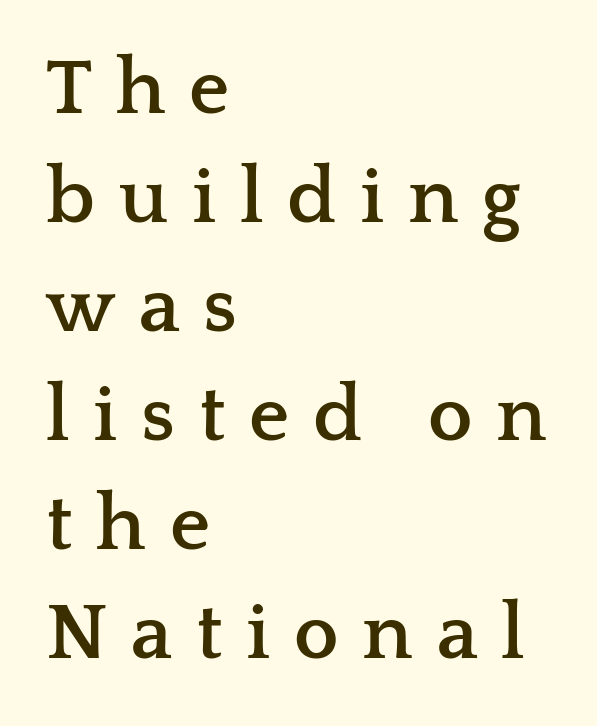
Q: Is the text bold? A: Yes.
Q: Is the text italic (slanted)? A: No, it is upright.
Q: Is the typeface a serif or a sans-serif typeface? A: Serif.
Q: Is the text underlined? A: No.
Q: How is the paragraph aligned? A: Left-aligned.
Q: Is the spacing between letters normal or unusually wide? A: Unusually wide.
Q: Is the spacing between lines tight, normal or loose? A: Normal.
Q: Width (condensed, normal, or wide)? A: Wide.
Q: Stroke contrast? A: Low.
Q: x-height? A: Medium.
Q: Monospaced? A: No.
